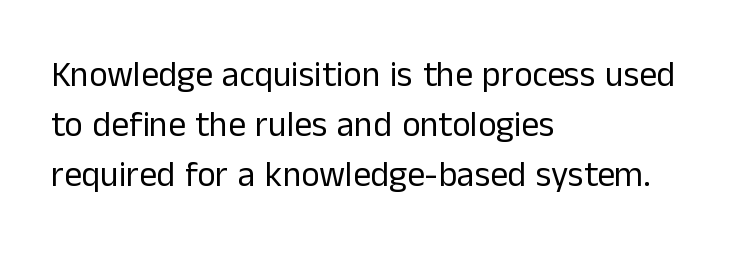
Q: Is the text bold? A: No.
Q: Is the text italic (slanted)? A: No, it is upright.
Q: Is the typeface a serif or a sans-serif typeface? A: Sans-serif.
Q: Is the text underlined? A: No.
Q: How is the paragraph aligned? A: Left-aligned.
Q: Is the spacing between letters normal or unusually wide? A: Normal.
Q: Is the spacing between lines tight, normal or loose? A: Normal.
Q: Width (condensed, normal, or wide)? A: Normal.
Q: Stroke contrast? A: Low.
Q: x-height? A: Medium.
Q: Monospaced? A: No.
